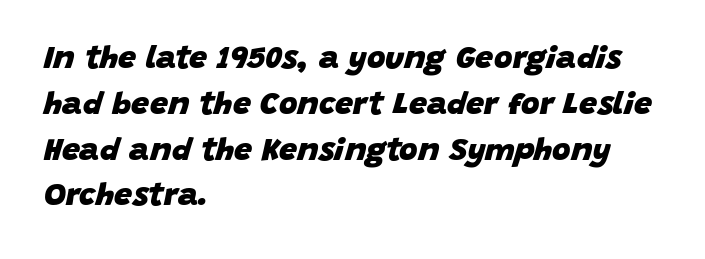
Q: Is the text bold? A: Yes.
Q: Is the text italic (slanted)? A: Yes, it leans right by about 15 degrees.
Q: Is the text underlined? A: No.
Q: How is the paragraph aligned? A: Left-aligned.
Q: Is the spacing between letters normal or unusually wide? A: Normal.
Q: Is the spacing between lines tight, normal or loose? A: Normal.
Q: Width (condensed, normal, or wide)? A: Normal.
Q: Stroke contrast? A: Low.
Q: x-height? A: Large.
Q: Monospaced? A: No.
